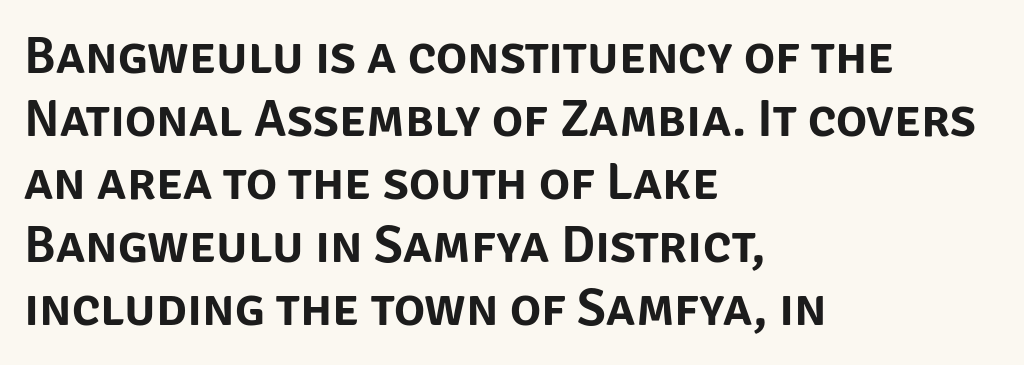
The image shows 52 px sans-serif type, upright; set left-aligned, line spacing 1.21x, normal letter spacing, not underlined; low stroke contrast and a large x-height.
